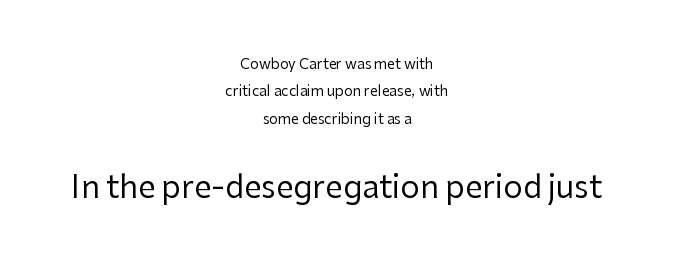
{"serif": "no", "italic": "no", "bold": "no", "weight": "regular", "width": "normal", "stroke_contrast": "low", "x_height": "medium", "monospaced": "no", "underline": "no", "align": "center", "line_spacing": "loose", "line_spacing_ratio": 1.96, "letter_spacing": "normal", "letter_spacing_em": 0.0, "larger_block": "second", "size_ratio": 2.21, "glyph_px": 31}
